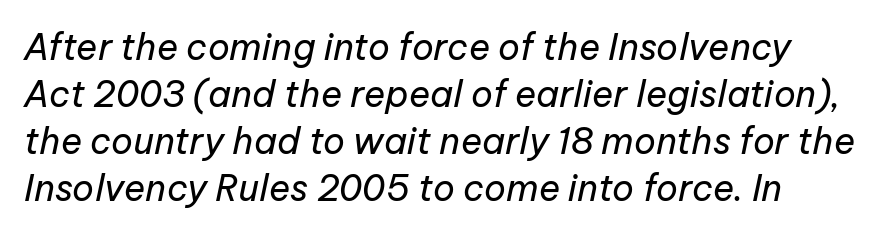
{"italic": "yes", "lean": "right", "slant_degrees": 12, "bold": "no", "weight": "regular", "width": "normal", "stroke_contrast": "low", "x_height": "medium", "monospaced": "no", "underline": "no", "line_spacing": "normal", "line_spacing_ratio": 1.31, "letter_spacing": "normal", "letter_spacing_em": 0.0, "glyph_px": 36}
